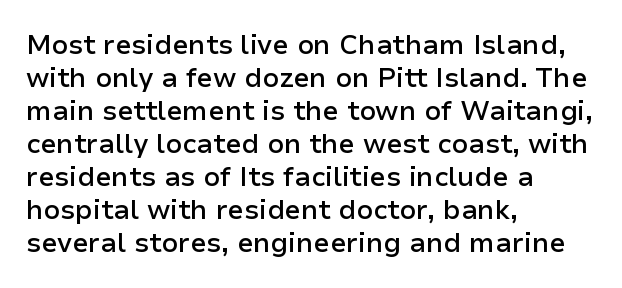
Q: Is the text bold? A: Semi-bold.
Q: Is the text italic (slanted)? A: No, it is upright.
Q: Is the text underlined? A: No.
Q: How is the paragraph aligned? A: Left-aligned.
Q: Is the spacing between letters normal or unusually wide? A: Normal.
